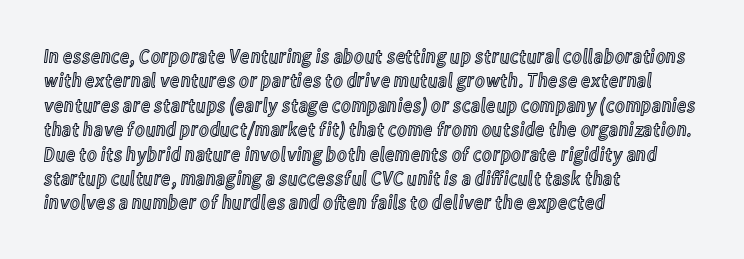
{"underline": "no", "align": "left", "line_spacing_ratio": 1.22, "letter_spacing": "normal", "letter_spacing_em": 0.0, "glyph_px": 20}
